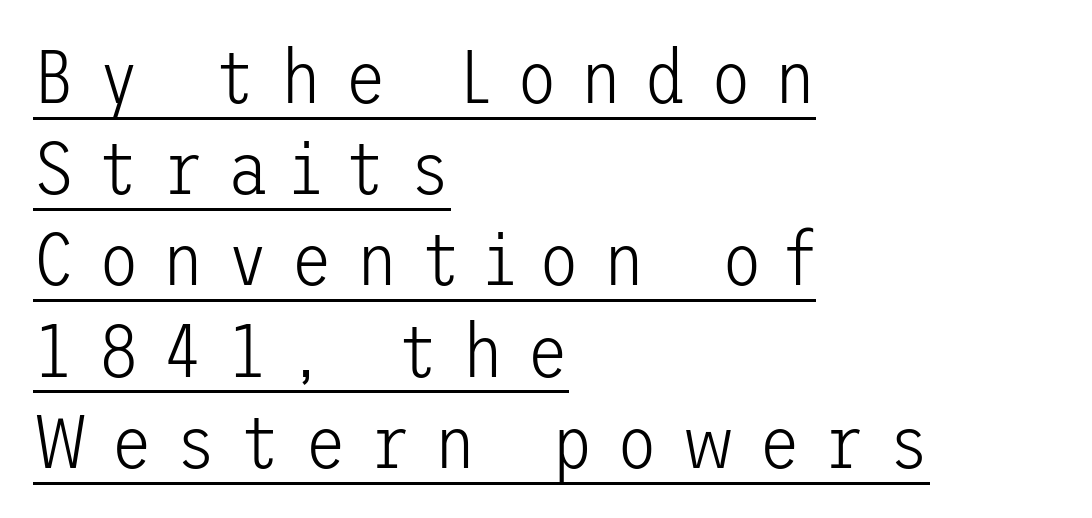
The image shows 76 px light sans-serif type, upright; set left-aligned, line spacing 1.2x, unusually wide letter spacing (+0.3 em), underlined; low stroke contrast and a medium x-height.
